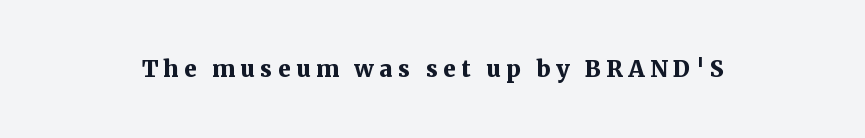
The space directly below the letters is spotless. Rendered with straight, roman letterforms. Substantial extra tracking has been applied to these lines. Bold? Absolutely — the strokes are thick and heavy.
